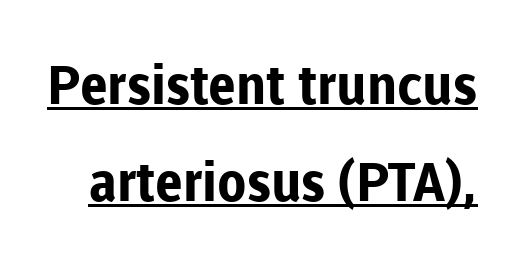
Q: Is the text bold? A: Yes.
Q: Is the text italic (slanted)? A: No, it is upright.
Q: Is the typeface a serif or a sans-serif typeface? A: Sans-serif.
Q: Is the text underlined? A: Yes.
Q: Is the spacing between letters normal or unusually wide? A: Normal.
Q: Width (condensed, normal, or wide)? A: Normal.
Q: Stroke contrast? A: Low.
Q: x-height? A: Medium.
Q: Monospaced? A: No.
